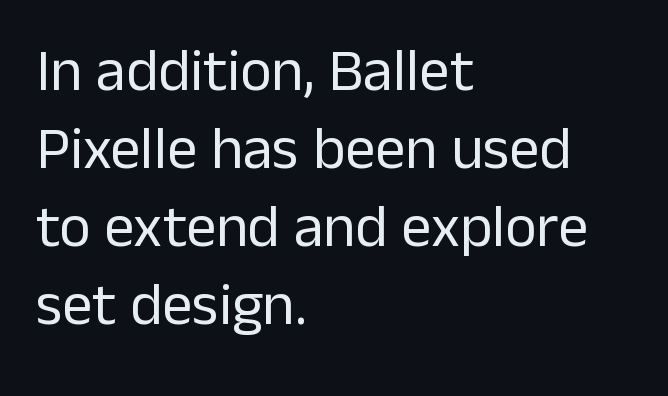
The image shows 60 px regular-weight sans-serif type, upright; set left-aligned, normal line spacing (1.3x), normal letter spacing, not underlined; low stroke contrast and a medium x-height.
